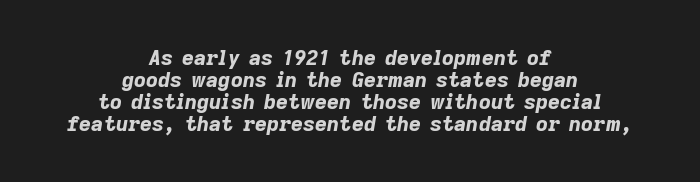
Q: Is the text bold? A: Yes.
Q: Is the text italic (slanted)? A: Yes, it leans right by about 9 degrees.
Q: Is the text underlined? A: No.
Q: How is the paragraph aligned? A: Centered.
Q: Is the spacing between letters normal or unusually wide? A: Normal.
Q: Is the spacing between lines tight, normal or loose? A: Tight.
